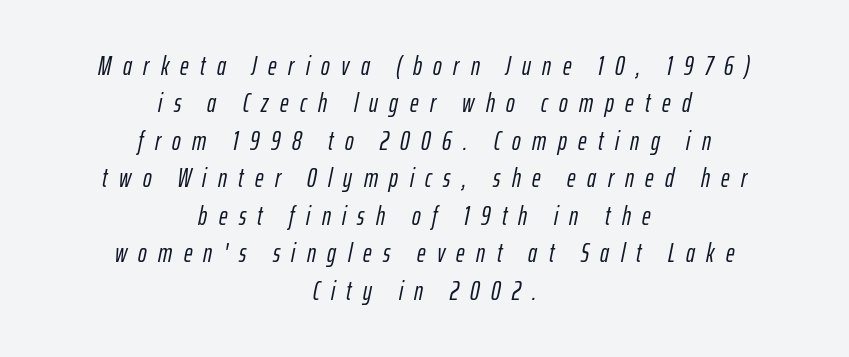
An italicized treatment has been applied to the whole sample. The gaps between neighbouring characters are conspicuously large. The baseline area is clear. Is there much room between lines? A standard amount, neither cramped nor airy.
